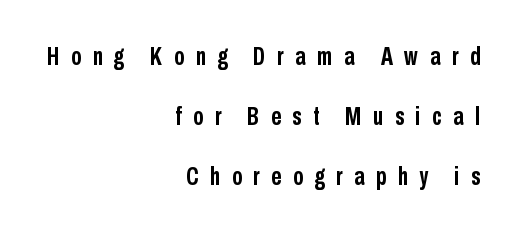
{"italic": "no", "bold": "yes", "underline": "no", "align": "right", "line_spacing": "loose", "line_spacing_ratio": 2.41, "letter_spacing": "wide", "letter_spacing_em": 0.46, "glyph_px": 25}
